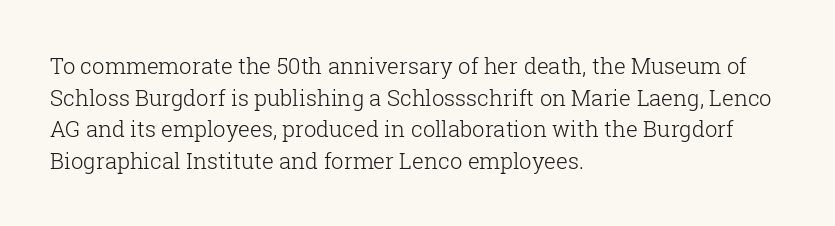
{"italic": "no", "bold": "no", "underline": "no", "align": "left", "line_spacing": "normal", "line_spacing_ratio": 1.44, "letter_spacing": "normal", "letter_spacing_em": 0.0, "glyph_px": 22}
